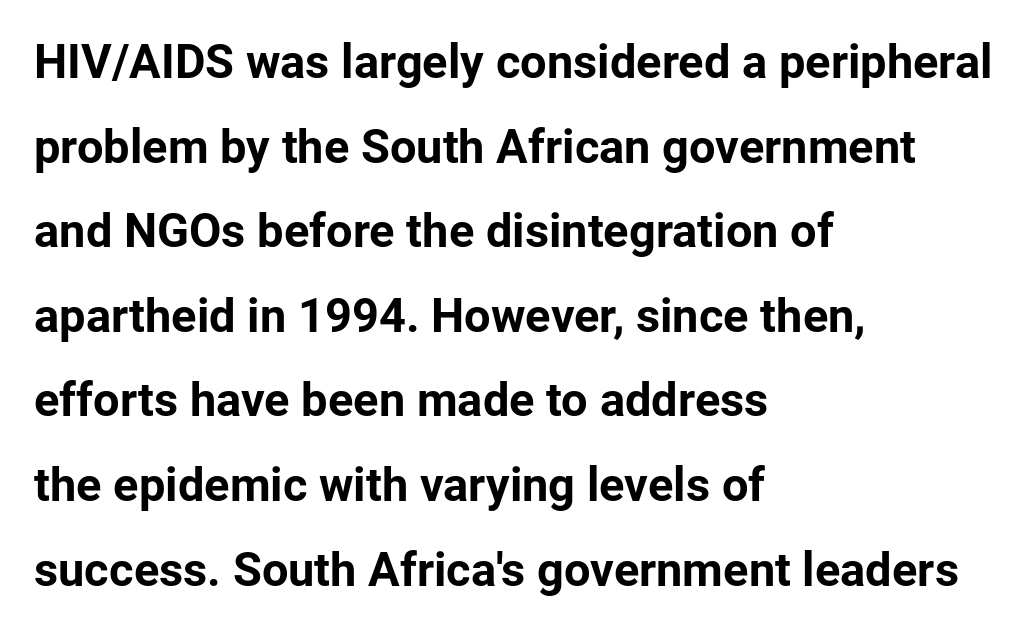
{"serif": "no", "italic": "no", "bold": "yes", "weight": "bold", "width": "normal", "stroke_contrast": "low", "x_height": "medium", "monospaced": "no", "underline": "no", "align": "left", "line_spacing_ratio": 1.8, "letter_spacing": "normal", "letter_spacing_em": 0.0, "glyph_px": 47}
